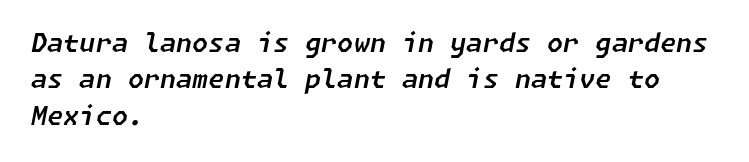
The image shows 26 px text type, italic (leaning right); set left-aligned, normal line spacing (1.4x), normal letter spacing, not underlined.
